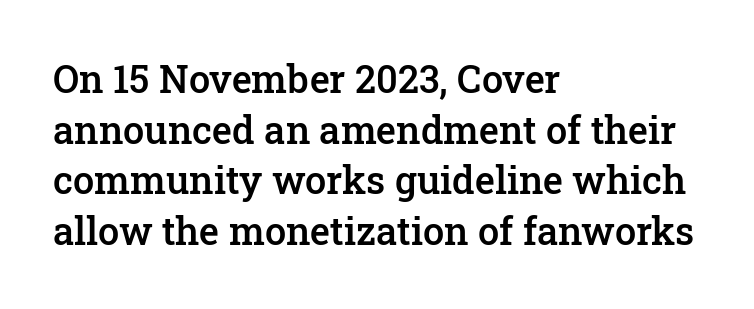
Q: Is the text bold? A: Semi-bold.
Q: Is the text italic (slanted)? A: No, it is upright.
Q: Is the typeface a serif or a sans-serif typeface? A: Serif.
Q: Is the text underlined? A: No.
Q: How is the paragraph aligned? A: Left-aligned.
Q: Is the spacing between letters normal or unusually wide? A: Normal.
Q: Is the spacing between lines tight, normal or loose? A: Normal.
Q: Width (condensed, normal, or wide)? A: Normal.
Q: Stroke contrast? A: Low.
Q: x-height? A: Medium.
Q: Monospaced? A: No.
